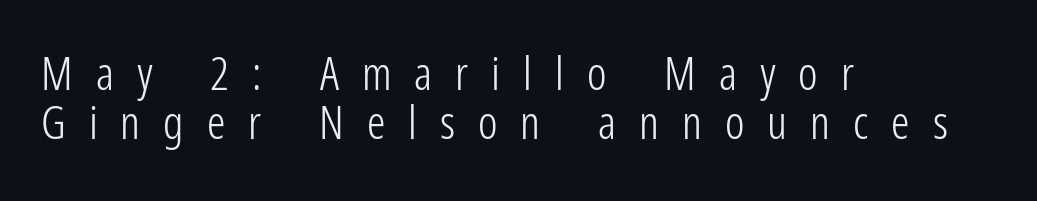
The image shows 46 px light, condensed sans-serif type, upright; set left-aligned, tight line spacing (1.06x), unusually wide letter spacing (+0.5 em), not underlined; low stroke contrast and a medium x-height.
